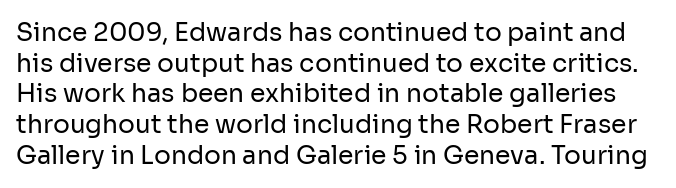
Q: Is the text bold? A: No.
Q: Is the text italic (slanted)? A: No, it is upright.
Q: Is the text underlined? A: No.
Q: Is the spacing between letters normal or unusually wide? A: Normal.
